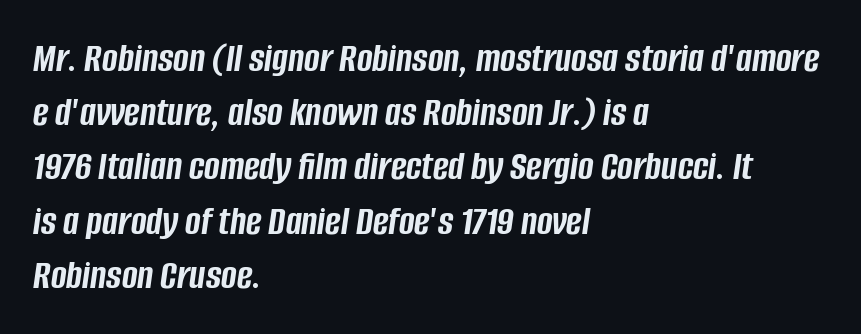
Check under the words: just untouched page. Summary of weight: heavy, a full bold. Standard letterfit; no display-style spreading of the glyphs. Horizontally, the lines are justified to the leading edge only. The passage shown stacks its lines at a standard gap. Varying glyph widths throughout — classic text-font behaviour.
